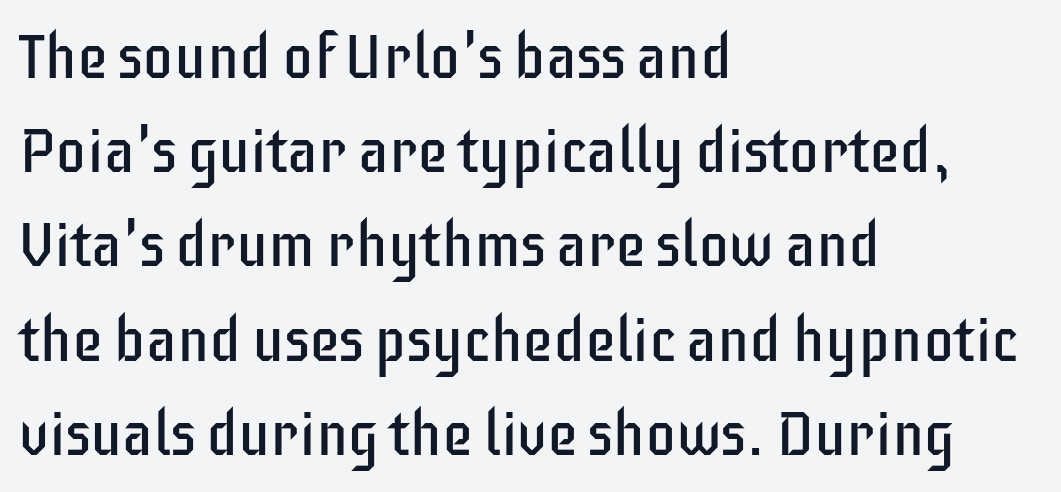
This sample uses plain, unmodified letter spacing. Just letters on the line, the space beneath them empty. Horizontal alignment here is leftward, the default for most running prose. Is this a heavy cut? Hardly; it is regular or lighter.
